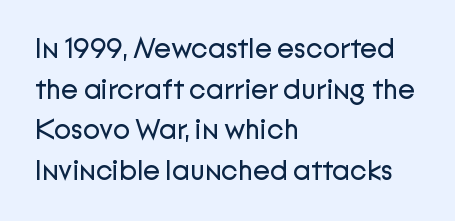
{"serif": "no", "italic": "no", "bold": "no", "weight": "regular", "width": "normal", "stroke_contrast": "low", "x_height": "medium", "monospaced": "no", "underline": "no", "align": "left", "line_spacing": "normal", "line_spacing_ratio": 1.45, "letter_spacing": "normal", "letter_spacing_em": 0.0, "glyph_px": 28}
